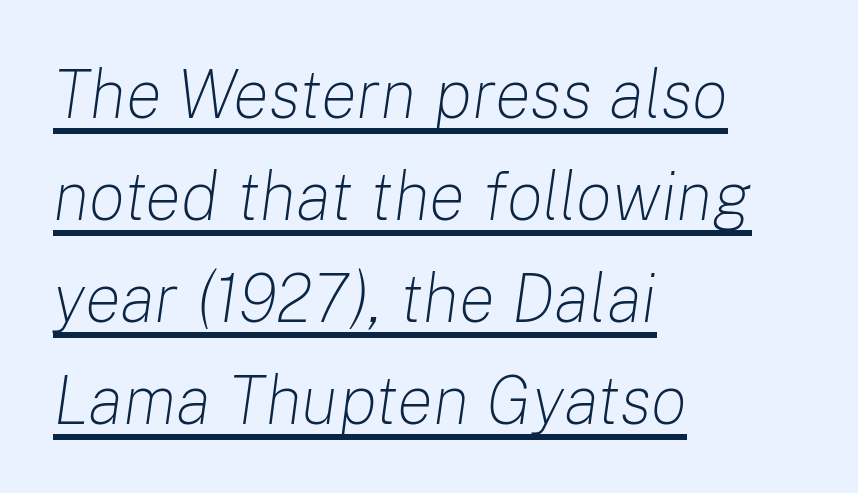
The image shows 68 px light type, italic (leaning right); set left-aligned, normal line spacing (1.5x), normal letter spacing, underlined; low stroke contrast and a medium x-height.
